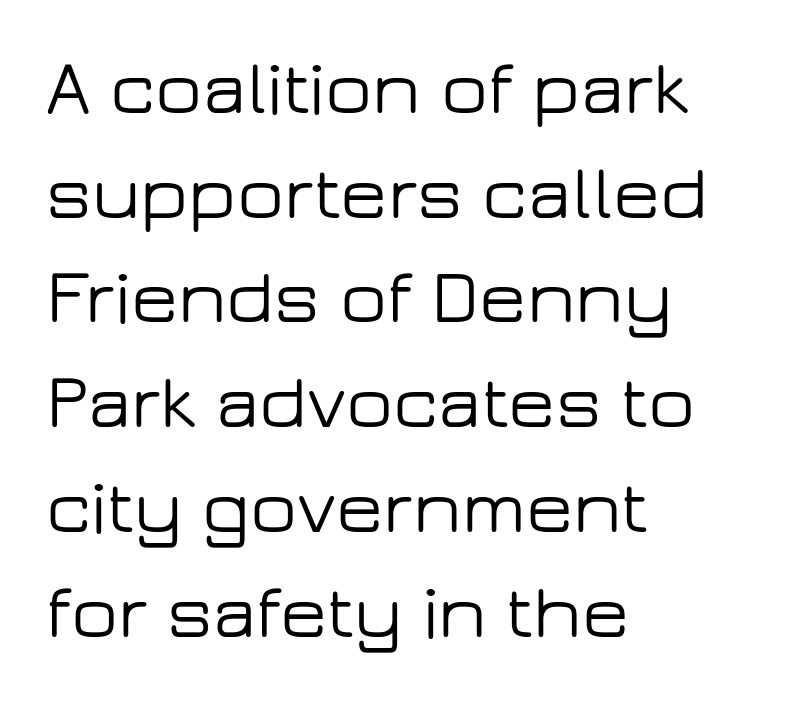
The image shows 77 px wide sans-serif type, upright; set left-aligned, normal line spacing (1.36x), normal letter spacing, not underlined; low stroke contrast and a medium x-height.
